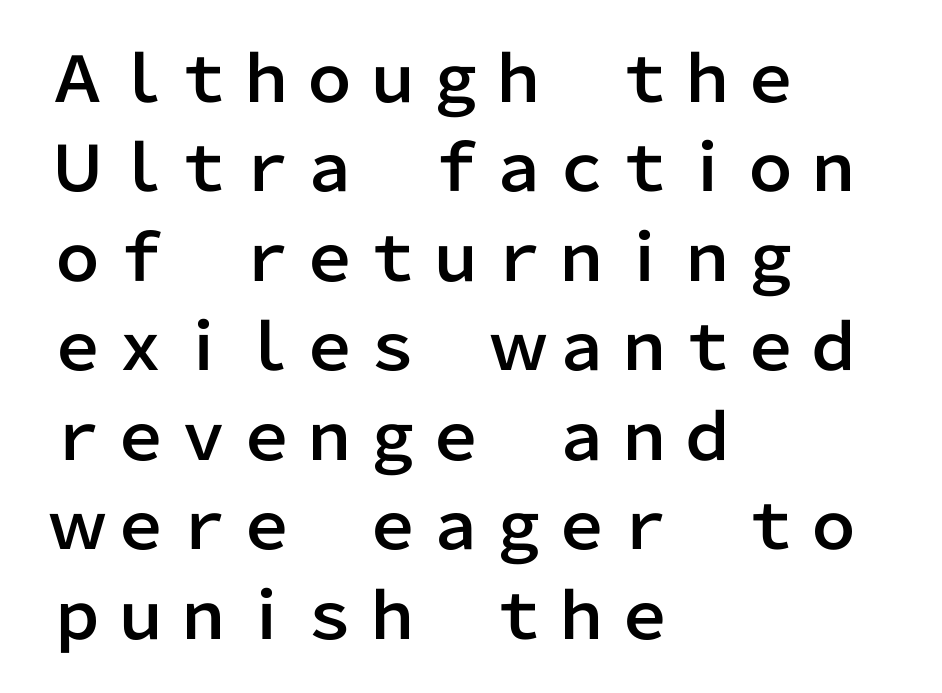
Q: Is the text italic (slanted)? A: No, it is upright.
Q: Is the typeface a serif or a sans-serif typeface? A: Sans-serif.
Q: Is the text underlined? A: No.
Q: How is the paragraph aligned? A: Left-aligned.
Q: Is the spacing between letters normal or unusually wide? A: Normal.
Q: Is the spacing between lines tight, normal or loose? A: Normal.
Q: Width (condensed, normal, or wide)? A: Normal.
Q: Stroke contrast? A: Low.
Q: x-height? A: Medium.
Q: Monospaced? A: No.
